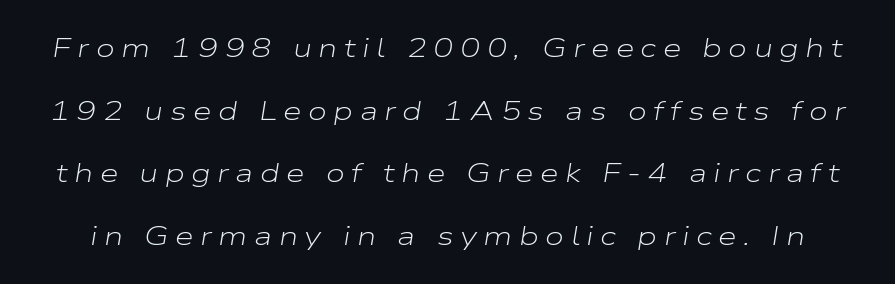
Italic? Definitely — the glyphs are oblique. The letters look calm and open, with moderate or lighter stems. The block of text is sparse from top to bottom, with ample space between rows. Type without underlining.
